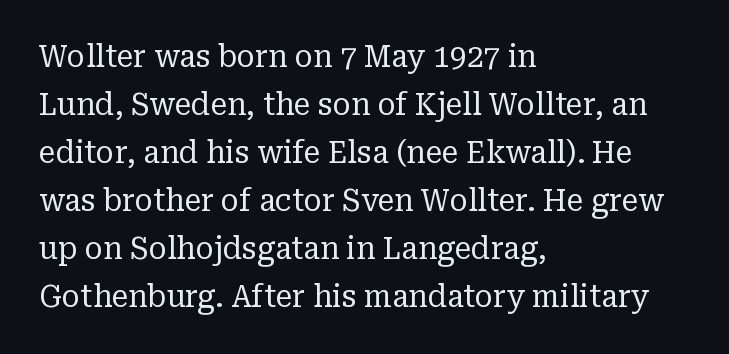
Leading matches the norm, producing a regular column. Stroke thickness stays within the range of a standard reading face or lighter. This sample uses a serif face. Letter spacing: default. Every row of glyphs begins at an identical x-position on the left.
